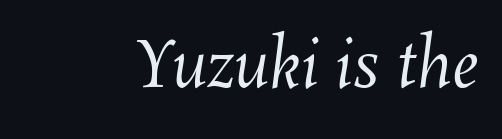
The image shows 64 px regular-weight type; set normal letter spacing, not underlined; medium stroke contrast and a medium x-height.
